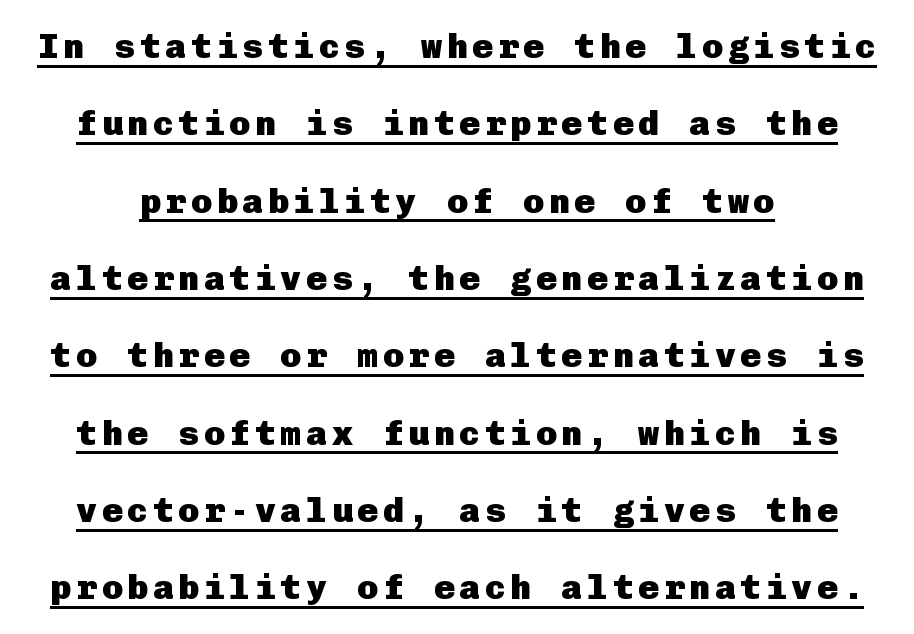
The line-height multiplier appears high, well above default. Honestly, the underline is the first thing you notice here. These lines are composed in type without serifs. The letters stand straight up with perfectly vertical stems. Does the weight exceed regular? Yes, all the way to bold.
